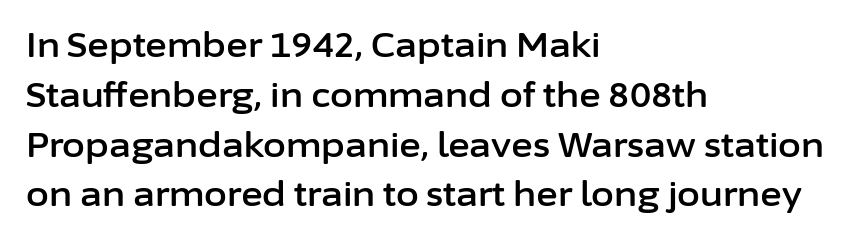
The image shows 33 px sans-serif type, upright; set left-aligned, normal line spacing (1.51x), normal letter spacing, not underlined; low stroke contrast and a medium x-height.
